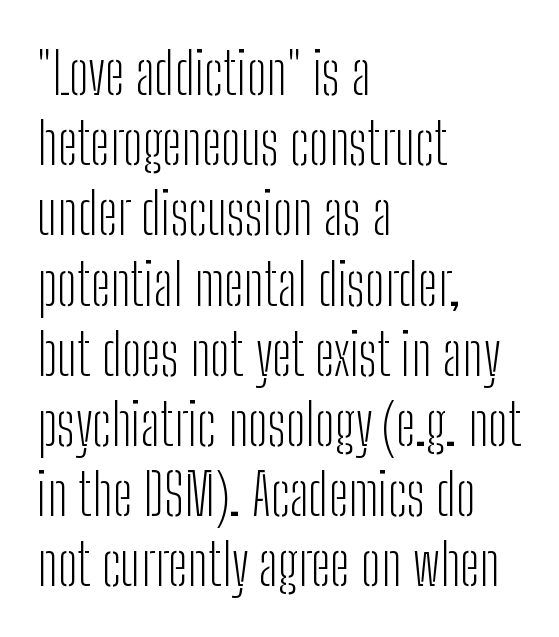
{"serif": "no", "italic": "no", "bold": "no", "weight": "light", "width": "condensed", "stroke_contrast": "low", "x_height": "medium", "monospaced": "no", "underline": "no", "align": "left", "line_spacing_ratio": 1.21, "letter_spacing": "normal", "letter_spacing_em": 0.0, "glyph_px": 58}
